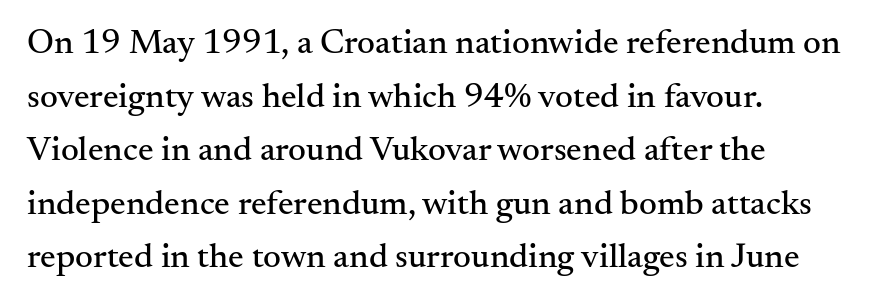
{"serif": "yes", "italic": "no", "width": "normal", "stroke_contrast": "medium", "x_height": "small", "monospaced": "no", "underline": "no", "align": "left", "line_spacing": "normal", "line_spacing_ratio": 1.53, "letter_spacing": "normal", "letter_spacing_em": 0.0, "glyph_px": 35}
